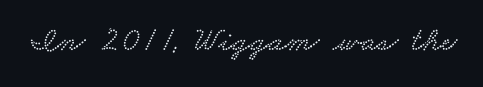
Q: Is the typeface a serif or a sans-serif typeface? A: Serif.
Q: Is the text underlined? A: No.
Q: Is the spacing between letters normal or unusually wide? A: Normal.
Q: Width (condensed, normal, or wide)? A: Wide.
Q: Stroke contrast? A: Low.
Q: x-height? A: Small.
Q: Monospaced? A: No.
